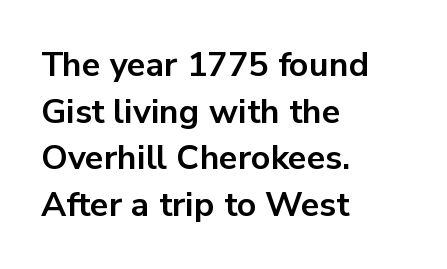
The image shows 34 px bold sans-serif type, upright; set left-aligned, normal line spacing (1.37x), normal letter spacing, not underlined; low stroke contrast and a medium x-height.
